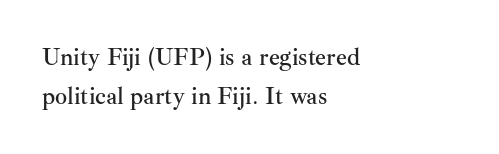
Q: Is the text italic (slanted)? A: No, it is upright.
Q: Is the text underlined? A: No.
Q: How is the paragraph aligned? A: Left-aligned.
Q: Is the spacing between letters normal or unusually wide? A: Normal.
Q: Is the spacing between lines tight, normal or loose? A: Normal.
